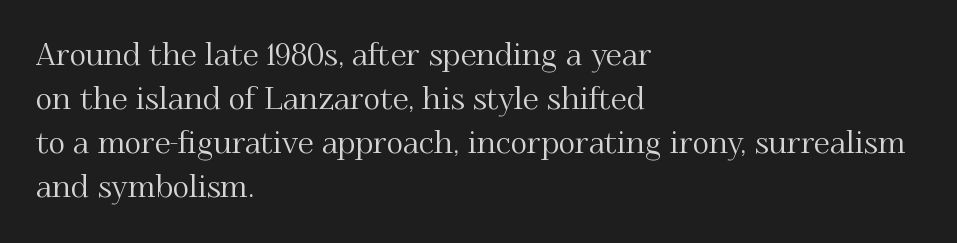
{"serif": "yes", "italic": "no", "width": "normal", "stroke_contrast": "medium", "x_height": "small", "monospaced": "no", "underline": "no", "align": "left", "line_spacing": "normal", "line_spacing_ratio": 1.38, "letter_spacing": "normal", "letter_spacing_em": 0.0, "glyph_px": 32}
